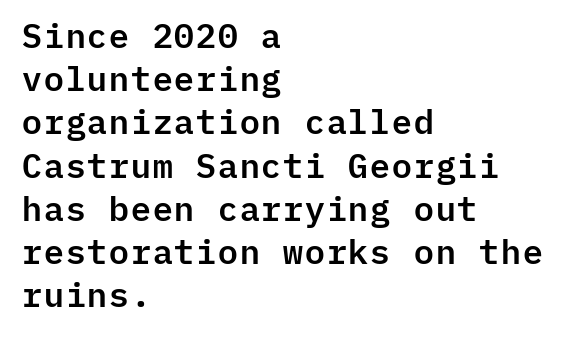
A bare baseline throughout the passage. Ascenders rise straight up at ninety degrees. Monospaced: the letters line up in strict vertical columns. Every row of glyphs begins at an identical x-position on the left. No extra tracking has been applied to these lines.
